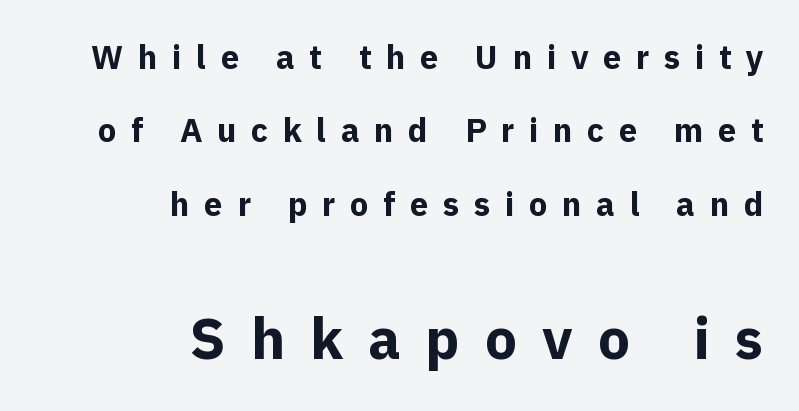
Q: Is the text bold? A: Yes.
Q: Is the text italic (slanted)? A: No, it is upright.
Q: Is the typeface a serif or a sans-serif typeface? A: Sans-serif.
Q: Is the text underlined? A: No.
Q: How is the paragraph aligned? A: Right-aligned.
Q: Is the spacing between letters normal or unusually wide? A: Unusually wide.
Q: Is the spacing between lines tight, normal or loose? A: Loose.
Q: Which block of text is set in a larger size, the first (top) or the second (bottom)? A: The second (bottom) one.
Q: Width (condensed, normal, or wide)? A: Normal.
Q: x-height? A: Medium.
Q: Monospaced? A: No.
